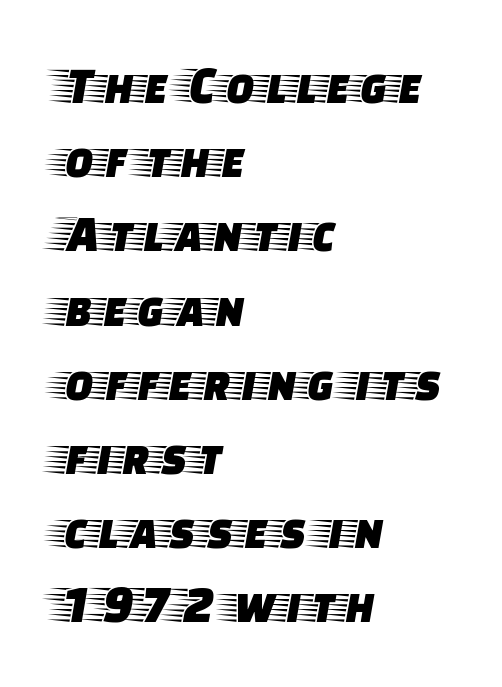
The image shows 53 px wide serif type; set left-aligned, normal line spacing (1.4x), normal letter spacing, not underlined; low stroke contrast and a large x-height.
